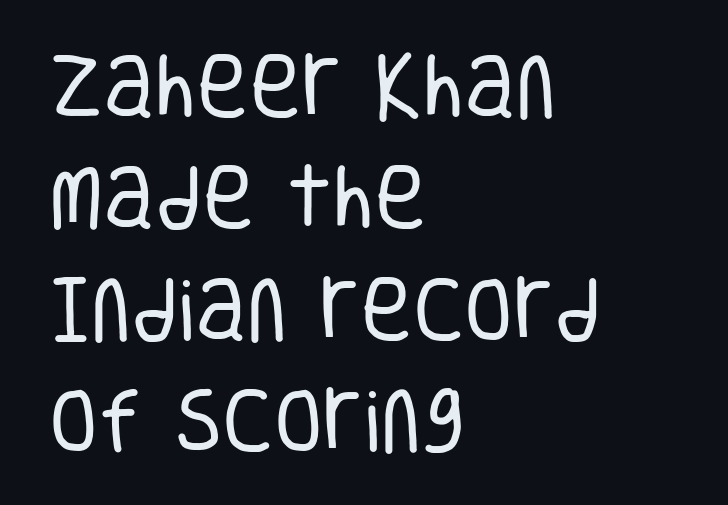
Q: Is the text bold? A: No.
Q: Is the text italic (slanted)? A: No, it is upright.
Q: Is the typeface a serif or a sans-serif typeface? A: Sans-serif.
Q: Is the text underlined? A: No.
Q: How is the paragraph aligned? A: Left-aligned.
Q: Is the spacing between letters normal or unusually wide? A: Normal.
Q: Is the spacing between lines tight, normal or loose? A: Normal.
Q: Width (condensed, normal, or wide)? A: Condensed.
Q: Stroke contrast? A: Low.
Q: x-height? A: Large.
Q: Monospaced? A: No.
